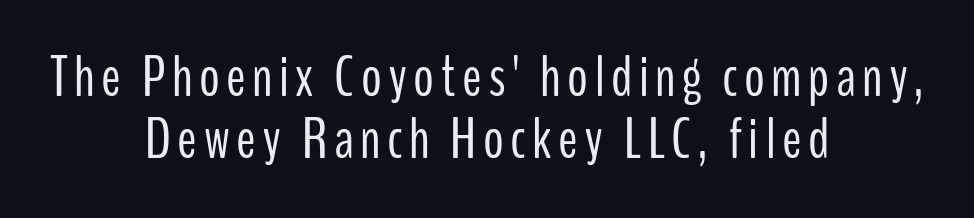
The line-height multiplier appears low, near solid setting. A bare baseline throughout the passage. This sample has the flowing, uneven cadence of proportional lettering. Check where the strokes stop: nothing finishes them off — pure sans. Compared with a typical body face, this is equally light or lighter still.
